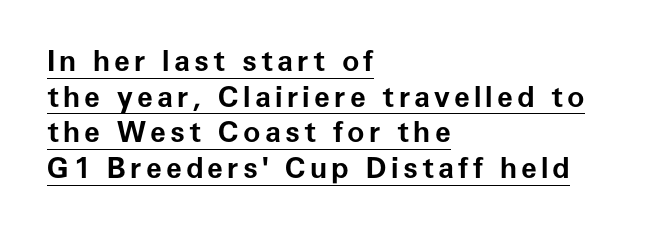
Q: Is the text bold? A: Yes.
Q: Is the text italic (slanted)? A: No, it is upright.
Q: Is the typeface a serif or a sans-serif typeface? A: Sans-serif.
Q: Is the text underlined? A: Yes.
Q: How is the paragraph aligned? A: Left-aligned.
Q: Width (condensed, normal, or wide)? A: Normal.
Q: Stroke contrast? A: Low.
Q: x-height? A: Medium.
Q: Monospaced? A: No.
